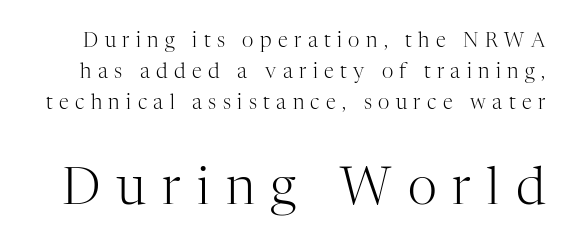
The image shows 51 px light serif type, upright; set normal line spacing (1.54x), unusually wide letter spacing (+0.32 em), not underlined; the second (bottom) block is 2.55x larger; high stroke contrast and a medium x-height.
